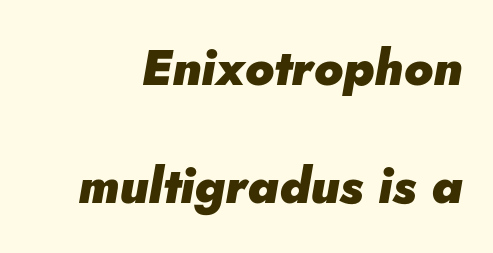
{"italic": "yes", "lean": "right", "slant_degrees": 10, "bold": "yes", "weight": "heavy", "width": "normal", "stroke_contrast": "low", "x_height": "small", "monospaced": "no", "underline": "no", "line_spacing": "loose", "line_spacing_ratio": 2.36, "letter_spacing": "normal", "letter_spacing_em": 0.0, "glyph_px": 50}
